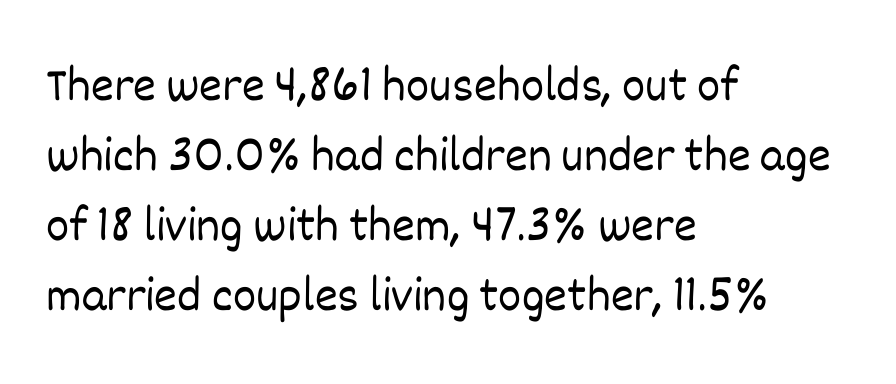
The image shows 49 px light type, upright; set left-aligned, normal line spacing (1.43x), normal letter spacing, not underlined; low stroke contrast and a large x-height.
